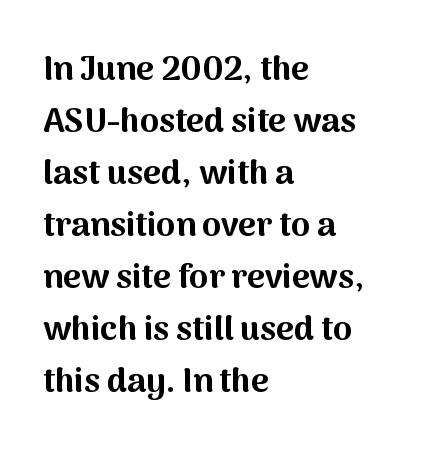
The baseline area is clear. Varying glyph widths throughout — classic text-font behaviour. Does the weight exceed regular? Yes, all the way to bold. Tracking here is standard; glyphs follow each other at the usual distance. Teacher's note: observe the even left margin — that is flush-left alignment. A typesetter would mark this as roman, not italic.
